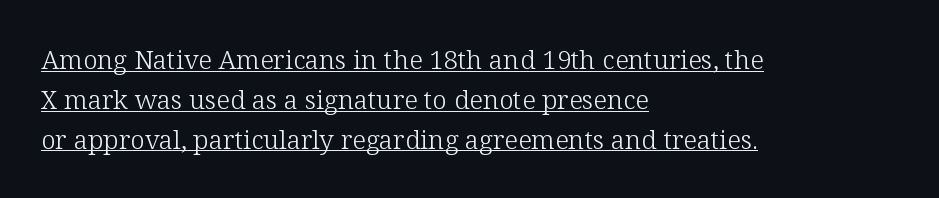
Q: Is the text bold? A: No.
Q: Is the text italic (slanted)? A: No, it is upright.
Q: Is the text underlined? A: Yes.
Q: How is the paragraph aligned? A: Left-aligned.
Q: Is the spacing between letters normal or unusually wide? A: Normal.
Q: Is the spacing between lines tight, normal or loose? A: Normal.
